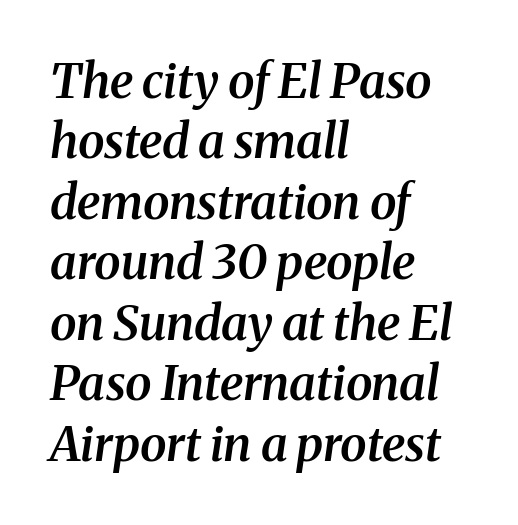
{"serif": "yes", "italic": "yes", "lean": "right", "slant_degrees": 8, "bold": "semi", "weight": "semibold", "width": "normal", "stroke_contrast": "medium", "x_height": "medium", "monospaced": "no", "underline": "no", "align": "left", "line_spacing": "normal", "line_spacing_ratio": 1.26, "letter_spacing": "normal", "letter_spacing_em": 0.0, "glyph_px": 48}
